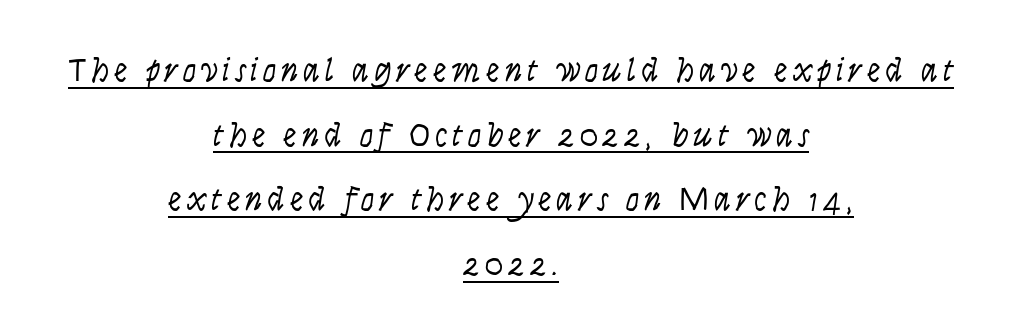
The strokes carry an ordinary text weight at most. Does the leading feel generous? Absolutely, it's lavish. Character widths vary here, with narrow letters taking less room than wide ones. The whitespace from short lines is split evenly between both sides. Compared with ordinary roman type, these characters are visibly tilted. The typesetter has applied underlining to the passage shown.
